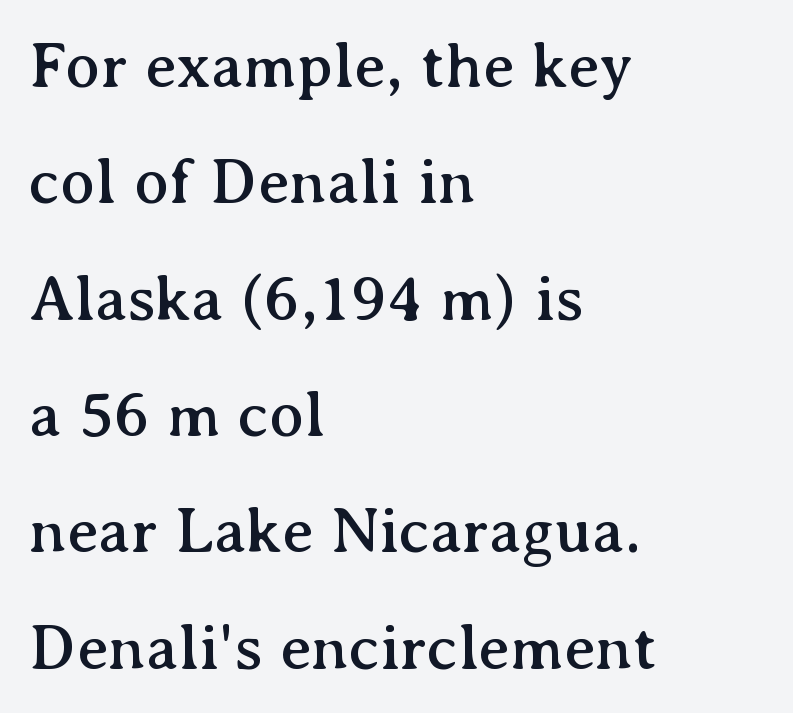
Characters follow at the spacing the type designer built in. The specimen omits any rule beneath the text block's lines. What kind of face is this? One with serifs. The typesetter chose a ragged-right arrangement here.
